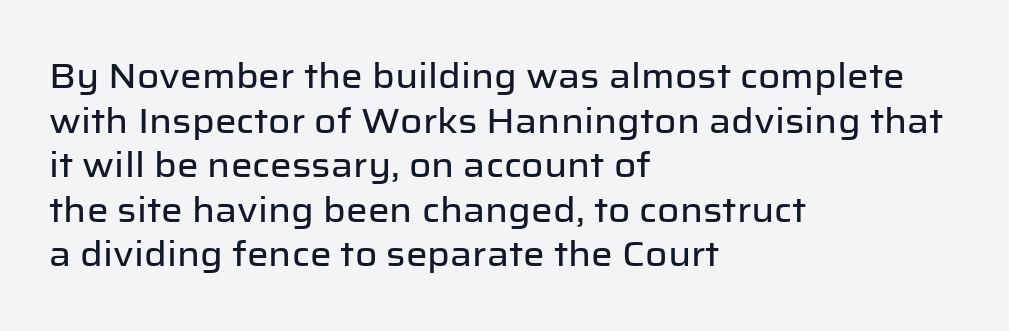
{"serif": "no", "italic": "no", "width": "normal", "stroke_contrast": "low", "x_height": "medium", "monospaced": "no", "underline": "no", "align": "left", "line_spacing": "normal", "line_spacing_ratio": 1.31, "letter_spacing": "normal", "letter_spacing_em": 0.0, "glyph_px": 34}
